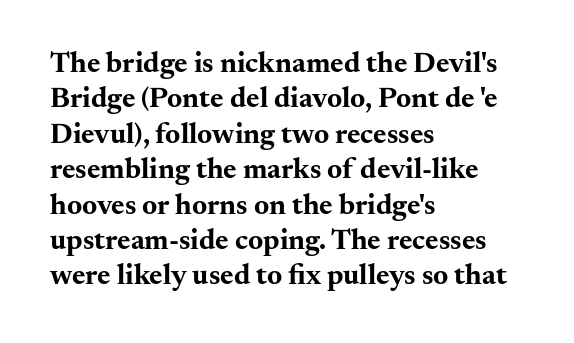
Q: Is the text bold? A: Yes.
Q: Is the text italic (slanted)? A: No, it is upright.
Q: Is the typeface a serif or a sans-serif typeface? A: Serif.
Q: Is the text underlined? A: No.
Q: How is the paragraph aligned? A: Left-aligned.
Q: Is the spacing between letters normal or unusually wide? A: Normal.
Q: Width (condensed, normal, or wide)? A: Wide.
Q: Stroke contrast? A: Medium.
Q: x-height? A: Small.
Q: Monospaced? A: No.
